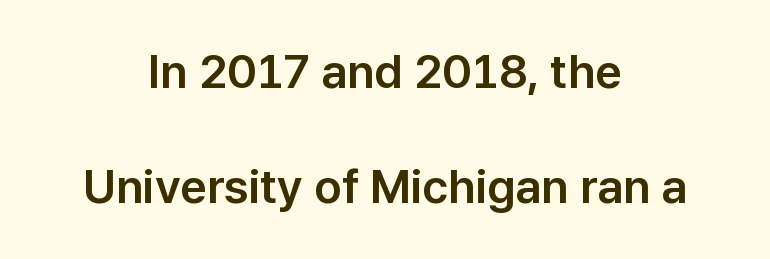
It's the straight-up-and-down kind of type. Honestly, the rows look like they've been pulled way apart. If you folded the block vertically in half, each line would mirror itself in length. The specimen omits any rule beneath the text block's lines. Spacing between characters is what you'd get straight out of the box.
